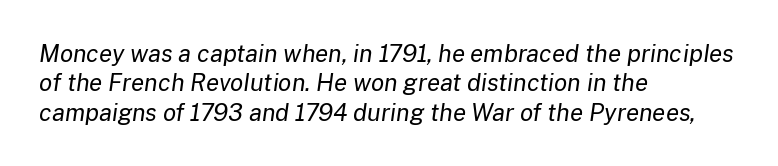
The image shows 24 px text type, italic (leaning right); set left-aligned, line spacing 1.22x, normal letter spacing, not underlined.
